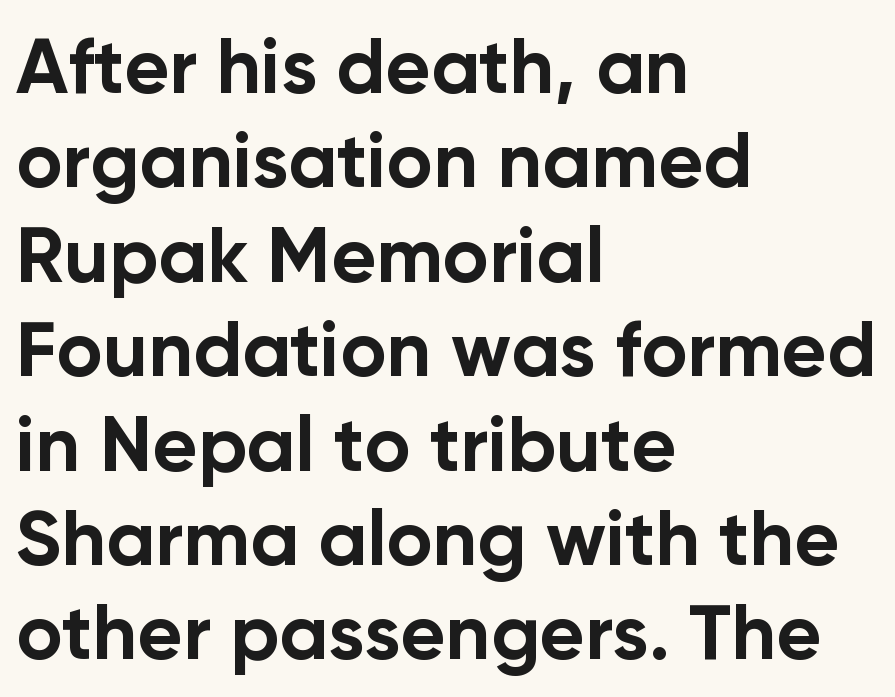
Q: Is the text bold? A: Yes.
Q: Is the text italic (slanted)? A: No, it is upright.
Q: Is the typeface a serif or a sans-serif typeface? A: Sans-serif.
Q: Is the text underlined? A: No.
Q: How is the paragraph aligned? A: Left-aligned.
Q: Is the spacing between letters normal or unusually wide? A: Normal.
Q: Width (condensed, normal, or wide)? A: Normal.
Q: Stroke contrast? A: Low.
Q: x-height? A: Medium.
Q: Monospaced? A: No.
